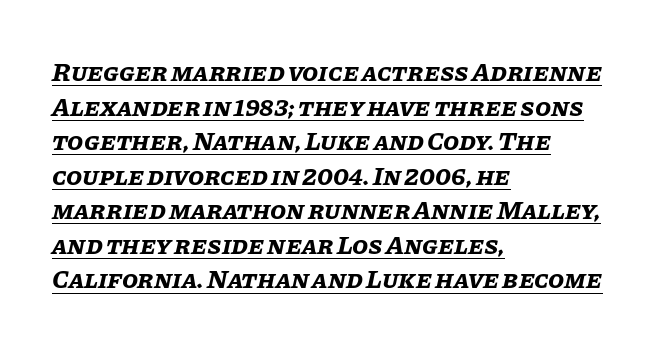
The image shows 26 px bold type, italic (leaning right); set left-aligned, normal line spacing (1.33x), normal letter spacing, underlined.
